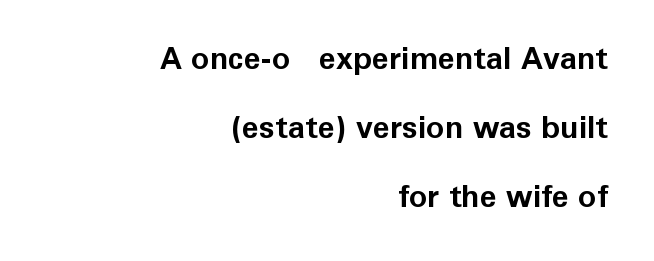
The image shows 31 px bold sans-serif type, upright; set right-aligned, loose line spacing (2.23x), normal letter spacing, not underlined; low stroke contrast and a medium x-height.
